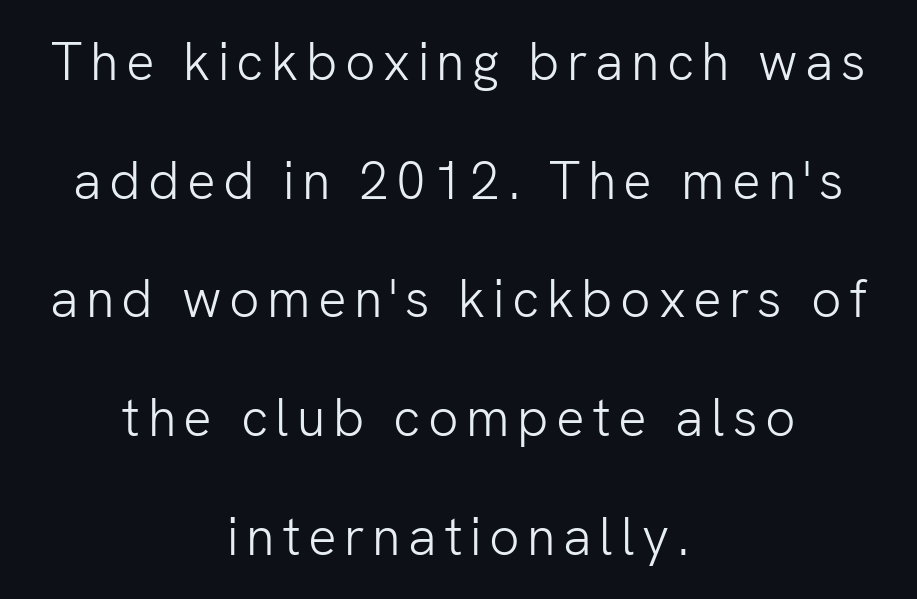
These lines are rendered in a variable-pitch font. Typographically, this falls in the sans-serif category. What's the leading like? Stretched, with rows far apart. Lines of text with bare space underneath. The letterforms sit at book weight or below. Characters remain perfectly vertical along every line.
